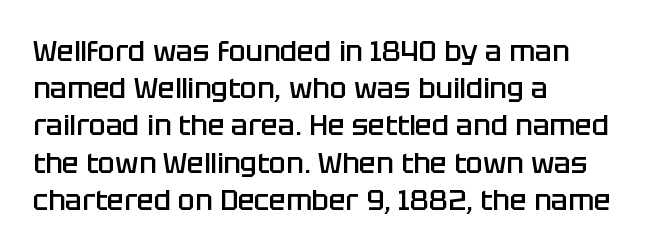
The image shows 28 px semibold sans-serif type, upright; set left-aligned, normal line spacing (1.33x), normal letter spacing, not underlined; low stroke contrast and a large x-height.
